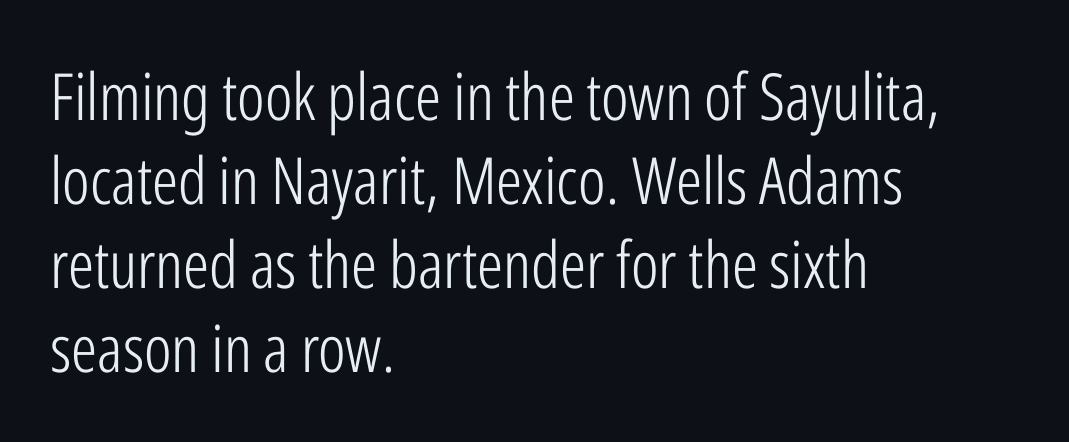
{"serif": "no", "italic": "no", "bold": "no", "weight": "light", "width": "condensed", "stroke_contrast": "low", "x_height": "medium", "monospaced": "no", "underline": "no", "align": "left", "line_spacing": "normal", "line_spacing_ratio": 1.29, "letter_spacing": "normal", "letter_spacing_em": 0.0, "glyph_px": 65}
